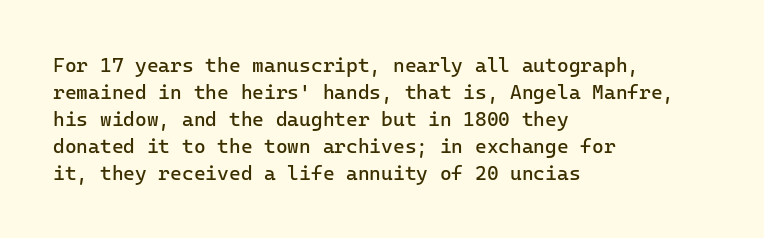
{"italic": "no", "bold": "no", "underline": "no", "align": "left", "line_spacing": "normal", "line_spacing_ratio": 1.35, "letter_spacing": "normal", "letter_spacing_em": 0.0, "glyph_px": 20}
